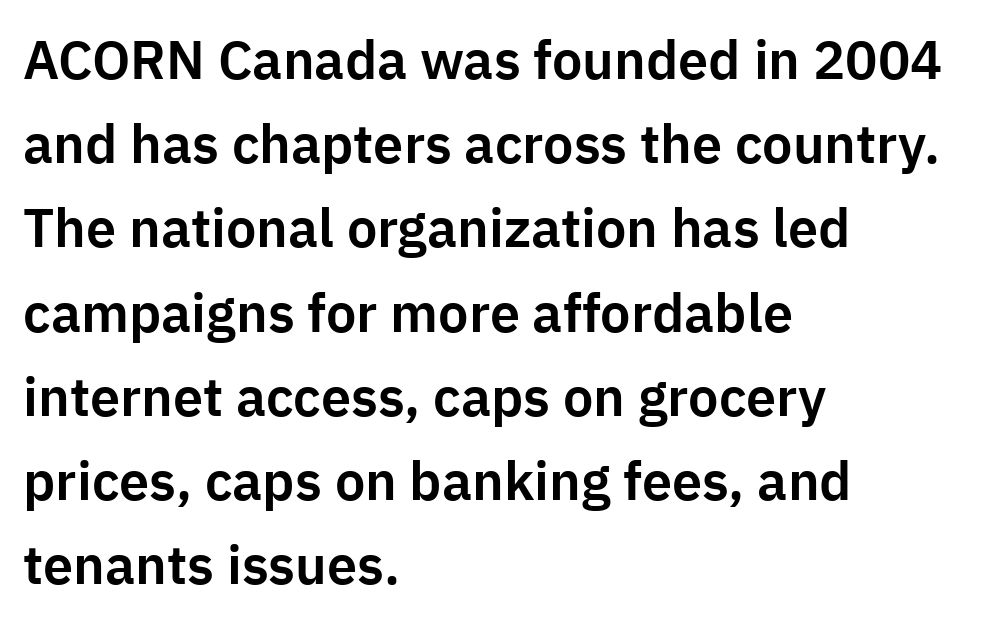
{"serif": "no", "italic": "no", "width": "normal", "stroke_contrast": "low", "x_height": "medium", "monospaced": "no", "underline": "no", "align": "left", "line_spacing": "normal", "line_spacing_ratio": 1.56, "letter_spacing": "normal", "letter_spacing_em": 0.0, "glyph_px": 54}
